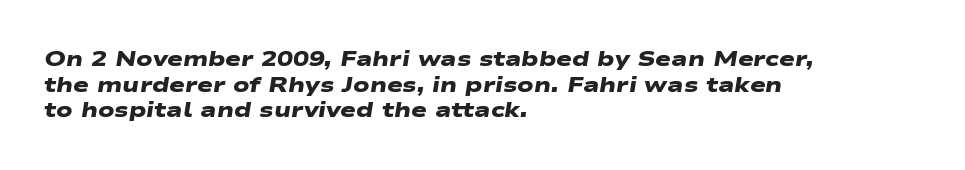
{"bold": "yes", "underline": "no", "align": "left", "line_spacing_ratio": 1.22, "letter_spacing": "normal", "letter_spacing_em": 0.0, "glyph_px": 21}
